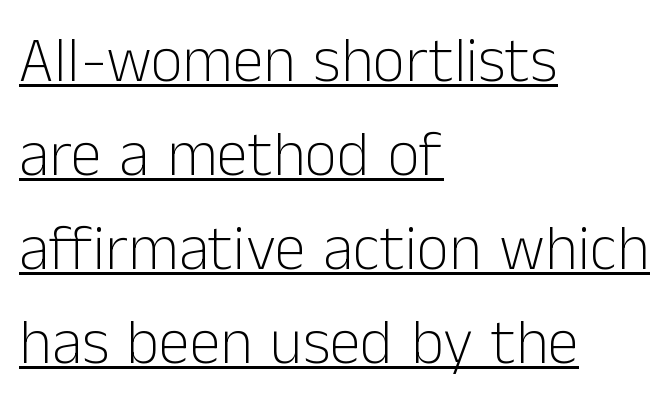
{"serif": "no", "italic": "no", "bold": "no", "weight": "light", "width": "normal", "stroke_contrast": "low", "x_height": "medium", "monospaced": "no", "underline": "yes", "align": "left", "line_spacing": "normal", "line_spacing_ratio": 1.49, "letter_spacing": "normal", "letter_spacing_em": 0.0, "glyph_px": 63}
